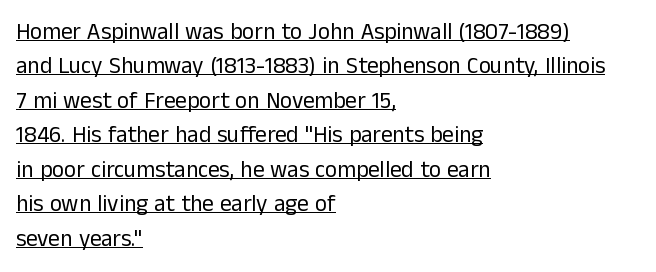
Q: Is the text bold? A: No.
Q: Is the text italic (slanted)? A: No, it is upright.
Q: Is the text underlined? A: Yes.
Q: How is the paragraph aligned? A: Left-aligned.
Q: Is the spacing between letters normal or unusually wide? A: Normal.
Q: Is the spacing between lines tight, normal or loose? A: Normal.
